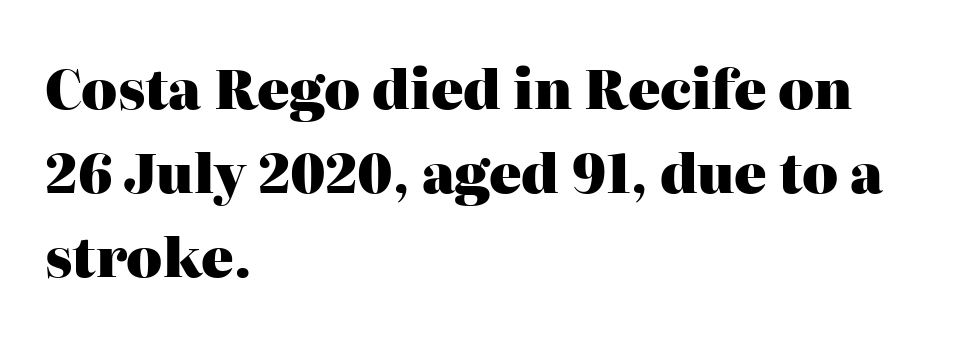
The image shows 54 px heavy serif type, upright; set left-aligned, normal line spacing (1.56x), normal letter spacing, not underlined; high stroke contrast and a medium x-height.
